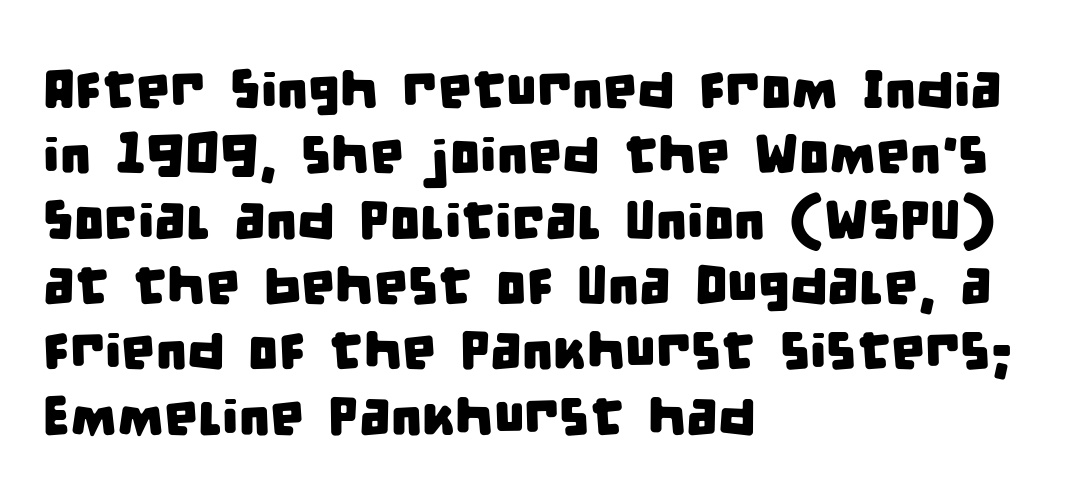
The image shows 54 px condensed sans-serif type; set left-aligned, line spacing 1.21x, normal letter spacing, not underlined; low stroke contrast and a large x-height.
